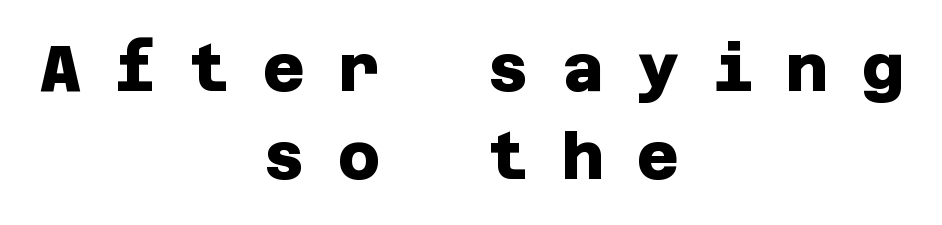
The image shows 65 px heavy sans-serif type; set centered, normal line spacing (1.36x), unusually wide letter spacing (+0.5 em), not underlined; low stroke contrast and a large x-height.
